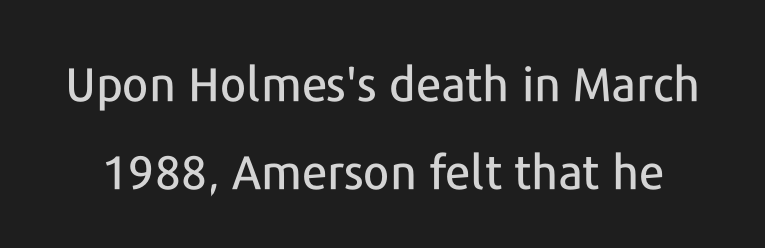
Lines of text with bare space underneath. The horizontal fit of the characters is conventional and even. The glyphs in this specimen are sans serif. Posture: straight, roman, zero tilt.
